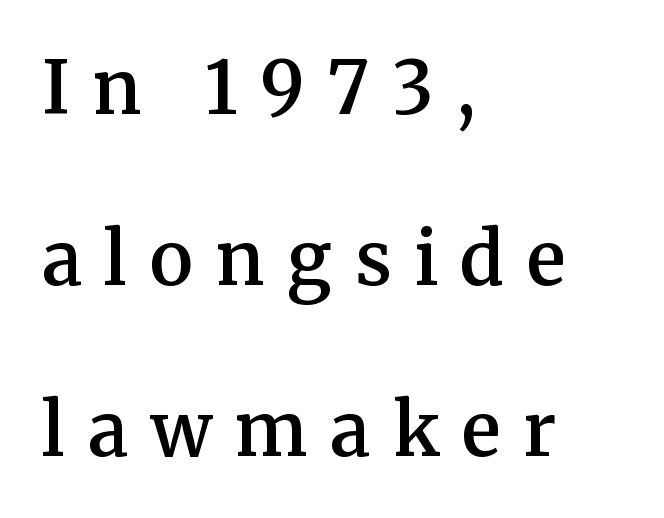
{"serif": "yes", "italic": "no", "bold": "semi", "weight": "semibold", "width": "normal", "stroke_contrast": "medium", "x_height": "medium", "monospaced": "no", "underline": "no", "align": "left", "line_spacing": "loose", "line_spacing_ratio": 2.34, "letter_spacing": "wide", "letter_spacing_em": 0.31, "glyph_px": 73}
